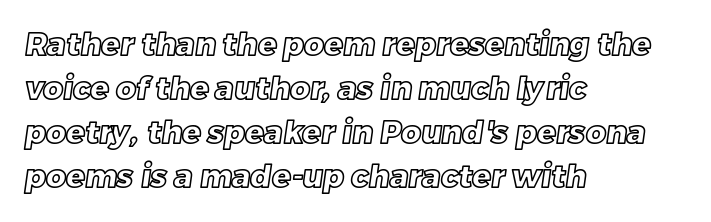
The image shows 31 px text type; set left-aligned, normal line spacing (1.42x), normal letter spacing, not underlined; a large x-height.
